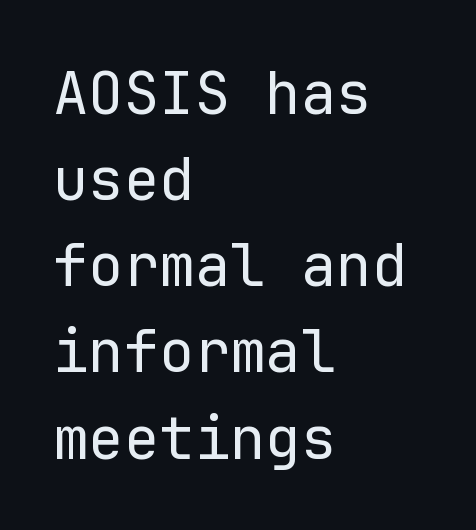
Glance below the letters and you will spot only blank space. The typesetting does not lean heavy: it is not bold. Line spacing here is normal. Vertical strokes here are truly vertical.
